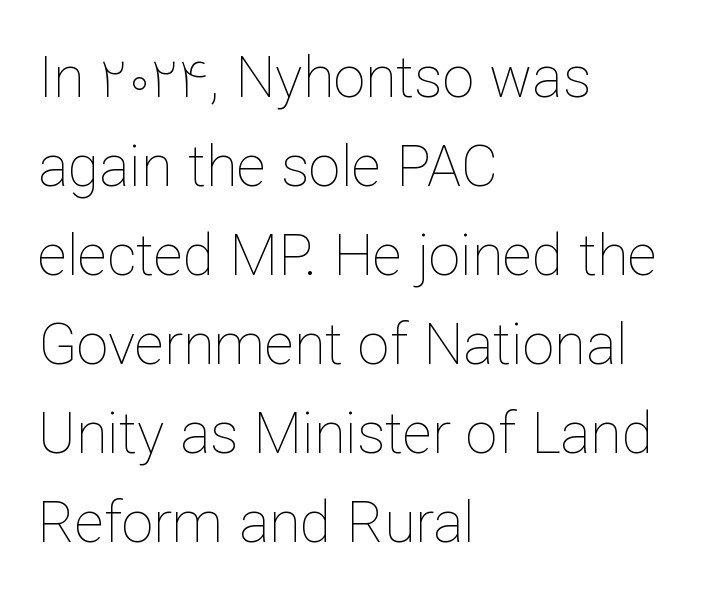
{"italic": "no", "bold": "no", "weight": "thin", "width": "normal", "stroke_contrast": "low", "x_height": "medium", "monospaced": "no", "underline": "no", "align": "left", "line_spacing": "normal", "line_spacing_ratio": 1.56, "letter_spacing": "normal", "letter_spacing_em": 0.0, "glyph_px": 57}
